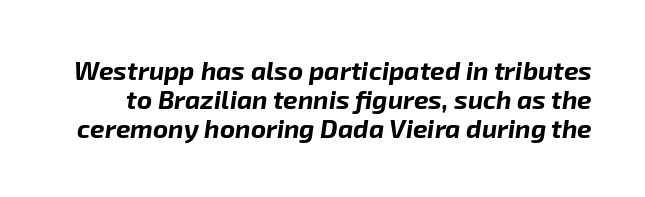
The specimen omits any rule beneath the text block's lines. Style check: oblique. Typographic density is high because the face is bold. The space between consecutive lines is stingy.
